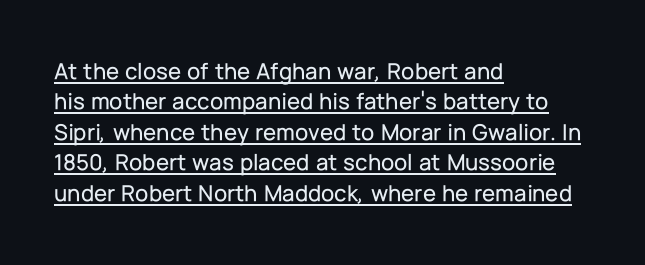
{"italic": "no", "underline": "yes", "align": "left", "line_spacing": "normal", "line_spacing_ratio": 1.27, "letter_spacing": "normal", "letter_spacing_em": 0.0, "glyph_px": 24}
